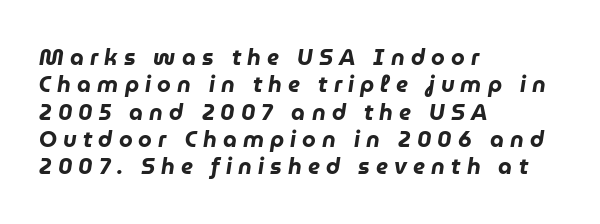
{"italic": "yes", "lean": "right", "slant_degrees": 9, "bold": "yes", "underline": "no", "align": "left", "line_spacing_ratio": 1.24, "letter_spacing": "wide", "letter_spacing_em": 0.28, "glyph_px": 22}
